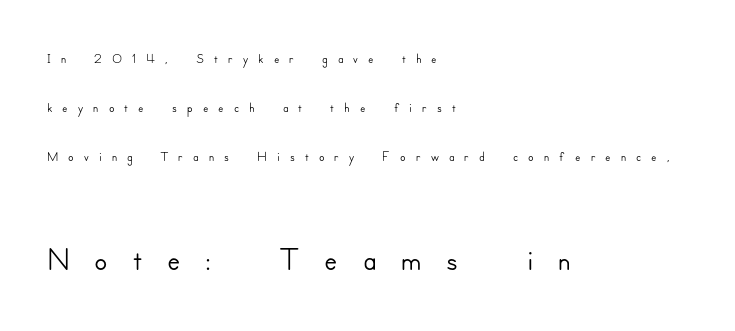
The image shows 49 px sans-serif type, upright; set left-aligned, loose line spacing (2.44x), unusually wide letter spacing (+0.5 em), not underlined; the second (bottom) block is 2.45x larger; low stroke contrast and a small x-height.
